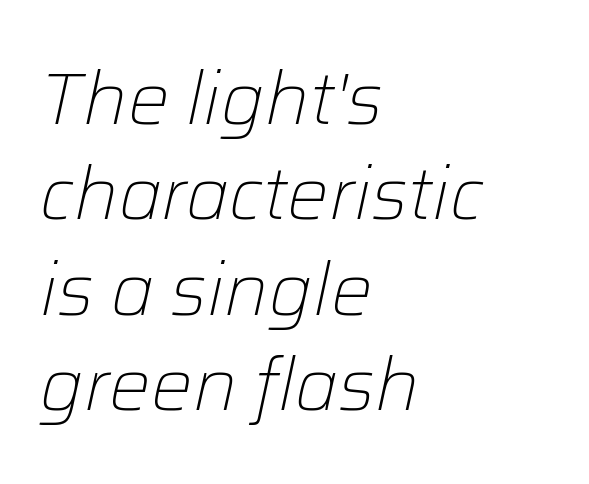
The specimen reads as italic at a glance. These lines sit exactly where default settings would place them. You could not count columns in this text — the font is proportionally spaced. These lines are set flush left with a ragged right edge. These glyphs show unthickened strokes, regular width or finer. Decoration check: the copy has no underline.
